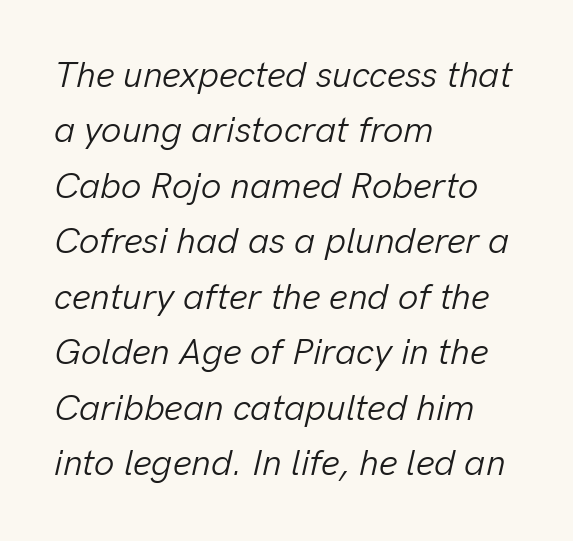
{"italic": "yes", "lean": "right", "slant_degrees": 13, "bold": "no", "weight": "light", "width": "normal", "stroke_contrast": "low", "x_height": "medium", "monospaced": "no", "underline": "no", "align": "left", "line_spacing": "normal", "line_spacing_ratio": 1.54, "letter_spacing": "normal", "letter_spacing_em": 0.0, "glyph_px": 36}
